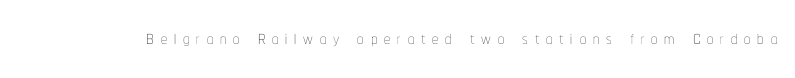
Tracking value appears strongly positive — letters spread wide. The typesetting does not lean heavy: it is not bold. Style check: upright. The area under the type is left untouched.
